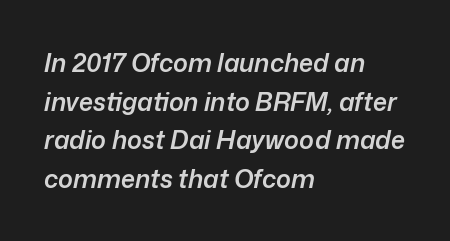
Q: Is the text bold? A: Semi-bold.
Q: Is the text italic (slanted)? A: Yes, it leans right by about 12 degrees.
Q: Is the text underlined? A: No.
Q: How is the paragraph aligned? A: Left-aligned.
Q: Is the spacing between letters normal or unusually wide? A: Normal.
Q: Is the spacing between lines tight, normal or loose? A: Normal.
